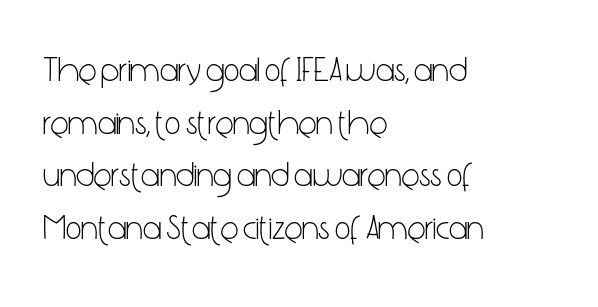
Q: Is the text bold? A: No.
Q: Is the text italic (slanted)? A: No, it is upright.
Q: Is the typeface a serif or a sans-serif typeface? A: Sans-serif.
Q: Is the text underlined? A: No.
Q: How is the paragraph aligned? A: Left-aligned.
Q: Is the spacing between letters normal or unusually wide? A: Normal.
Q: Is the spacing between lines tight, normal or loose? A: Normal.
Q: Width (condensed, normal, or wide)? A: Condensed.
Q: Stroke contrast? A: Low.
Q: x-height? A: Medium.
Q: Monospaced? A: No.
